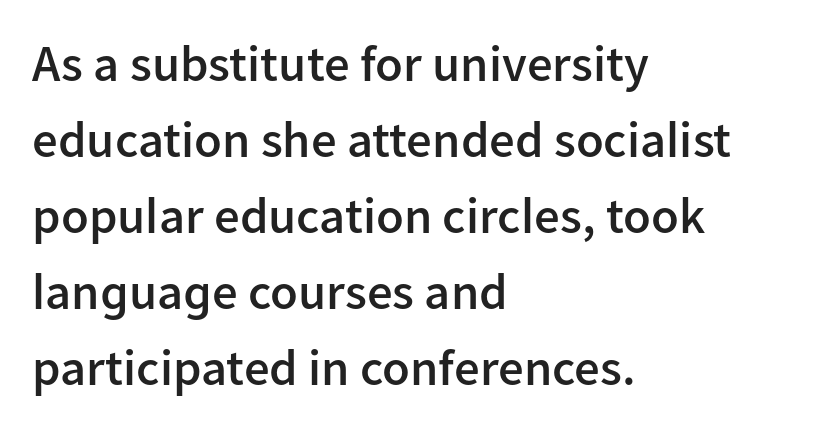
The face used here is a sans, in the tradition of grotesques and geometrics. Glyph-to-glyph distance matches everyday printed text. Quick note: underline off. The paragraph shown leans on its left margin. Summary of weight: moderately heavy, a semibold.
